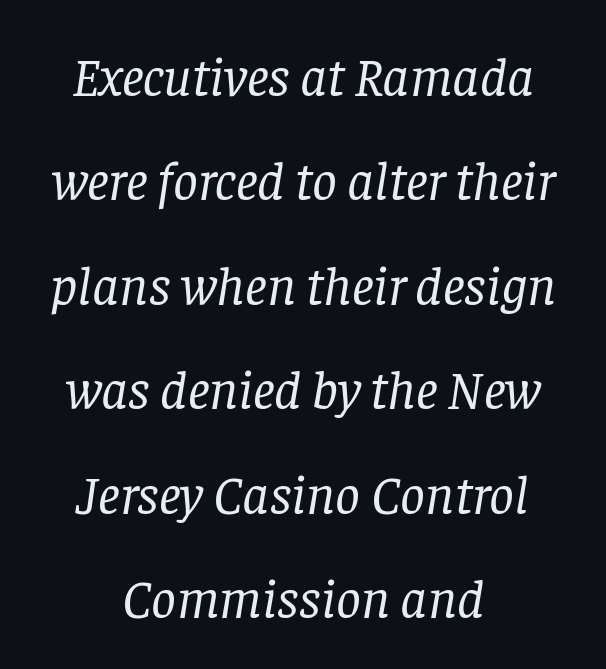
The image shows 55 px regular-weight serif type, italic (leaning right); set centered, loose line spacing (1.9x), normal letter spacing, not underlined; low stroke contrast and a large x-height.
